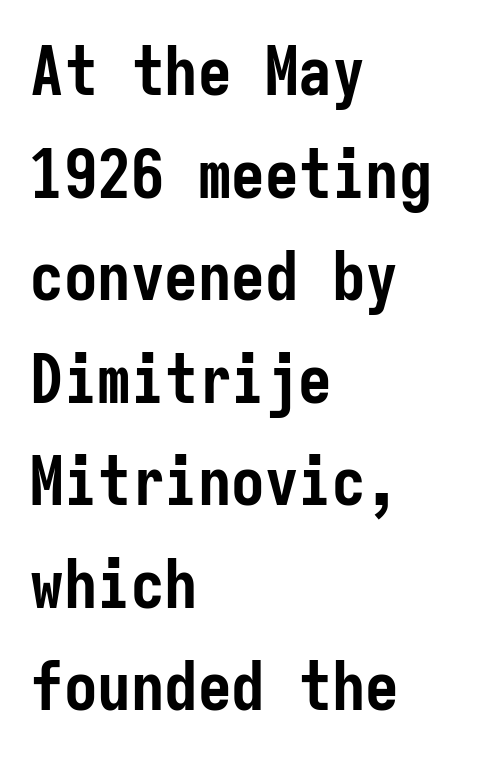
Q: Is the text bold? A: Yes.
Q: Is the text italic (slanted)? A: No, it is upright.
Q: Is the typeface a serif or a sans-serif typeface? A: Sans-serif.
Q: Is the text underlined? A: No.
Q: How is the paragraph aligned? A: Left-aligned.
Q: Is the spacing between letters normal or unusually wide? A: Normal.
Q: Is the spacing between lines tight, normal or loose? A: Normal.
Q: Width (condensed, normal, or wide)? A: Condensed.
Q: Stroke contrast? A: Low.
Q: x-height? A: Medium.
Q: Monospaced? A: Yes.
